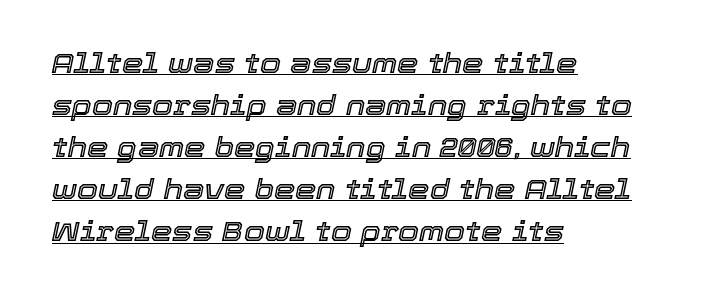
Nothing unusual about the tracking: characters are spaced as the font intends. The rendered words wear a rule along their underside. A classic flush-left, rag-right setting is used for this passage. Posture: slanted. Reading down the column, the eye jumps a familiar distance to each next line.
